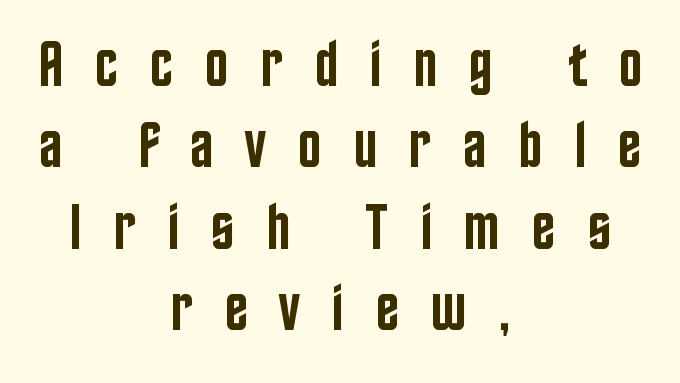
Q: Is the text bold? A: Semi-bold.
Q: Is the text italic (slanted)? A: No, it is upright.
Q: Is the typeface a serif or a sans-serif typeface? A: Sans-serif.
Q: Is the text underlined? A: No.
Q: How is the paragraph aligned? A: Centered.
Q: Is the spacing between letters normal or unusually wide? A: Unusually wide.
Q: Is the spacing between lines tight, normal or loose? A: Normal.
Q: Width (condensed, normal, or wide)? A: Condensed.
Q: Stroke contrast? A: Low.
Q: x-height? A: Large.
Q: Monospaced? A: No.
